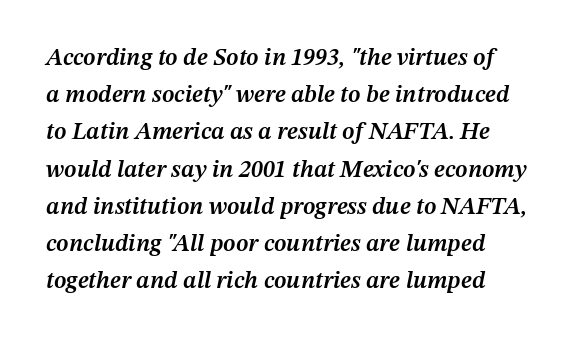
{"italic": "yes", "lean": "right", "slant_degrees": 12, "bold": "semi", "underline": "no", "line_spacing": "normal", "line_spacing_ratio": 1.55, "letter_spacing": "normal", "letter_spacing_em": 0.0, "glyph_px": 24}
